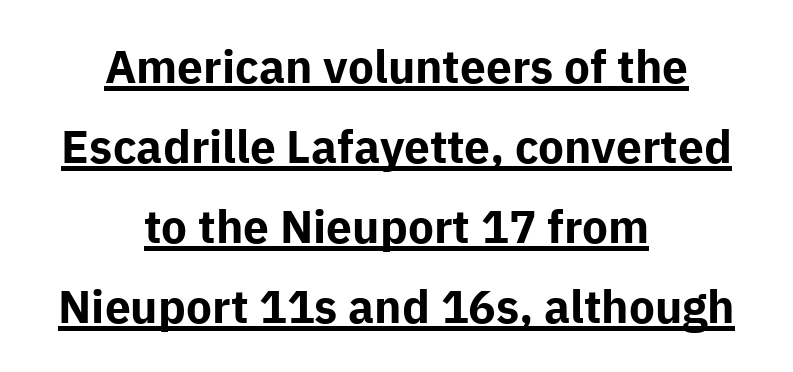
The image shows 46 px bold sans-serif type, upright; set centered, line spacing 1.74x, normal letter spacing, underlined; low stroke contrast and a medium x-height.
